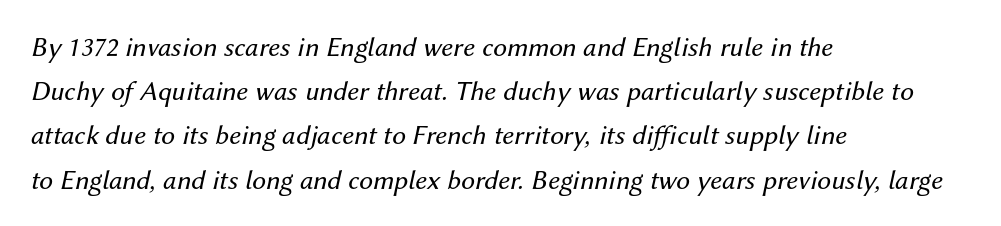
The image shows 28 px regular-weight type, italic (leaning right); set left-aligned, normal line spacing (1.58x), normal letter spacing, not underlined; medium stroke contrast and a medium x-height.
